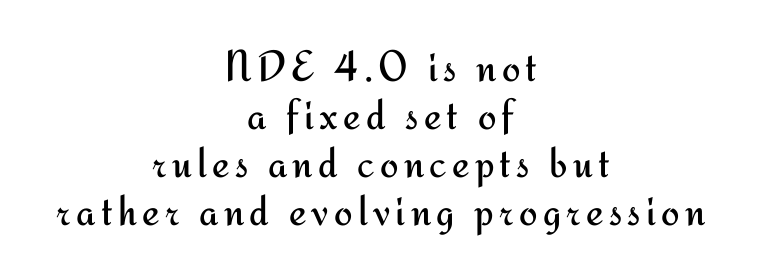
The image shows 44 px regular-weight sans-serif type, upright; set centered, tight line spacing (1.09x), not underlined; medium stroke contrast and a small x-height.
